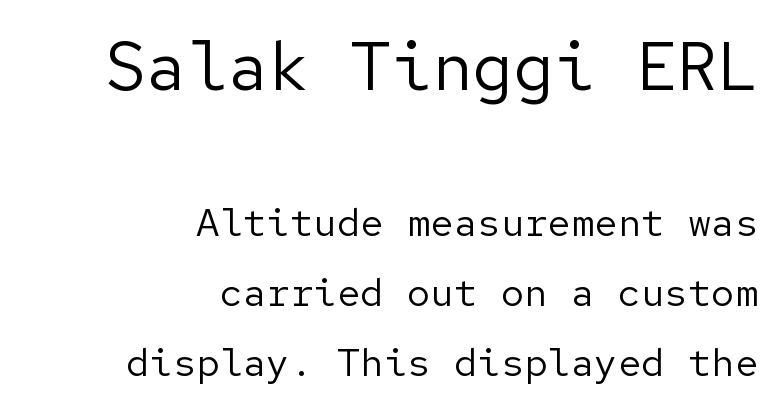
{"serif": "no", "italic": "no", "bold": "no", "weight": "regular", "width": "normal", "stroke_contrast": "low", "x_height": "medium", "underline": "no", "align": "right", "line_spacing_ratio": 1.79, "letter_spacing": "normal", "letter_spacing_em": 0.0, "larger_block": "first", "size_ratio": 1.74, "glyph_px": 68}
